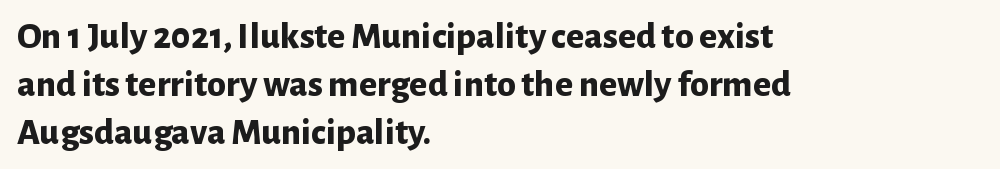
{"serif": "no", "italic": "no", "bold": "yes", "weight": "bold", "width": "normal", "stroke_contrast": "low", "x_height": "medium", "monospaced": "no", "underline": "no", "align": "left", "line_spacing": "normal", "line_spacing_ratio": 1.26, "letter_spacing": "normal", "letter_spacing_em": 0.0, "glyph_px": 38}
